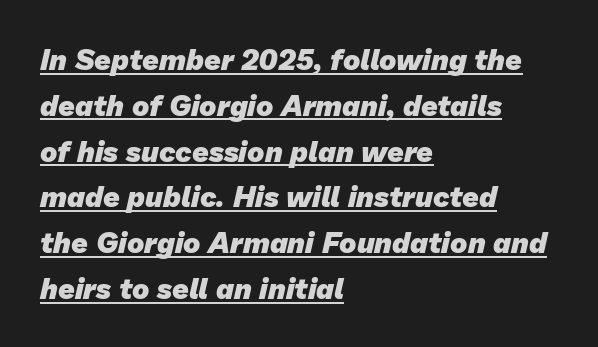
Notice how the passage keeps a crisp vertical edge on the left only. Has an underline been added? It has. These lines are rendered in a variable-pitch font. Normally led — the rows are evenly, conventionally spaced. The face used here is rendered with its standard letterfit. Are there feet on the stems? There aren't — it's a sans.
